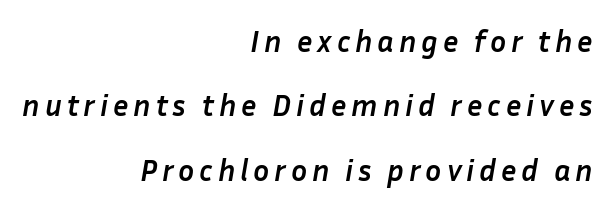
How would I describe the line gaps? Wide and relaxed. The area under the type is left untouched. Posture: slanted. The glyphs have the mass of a bold cut. The lines are quadded right.
